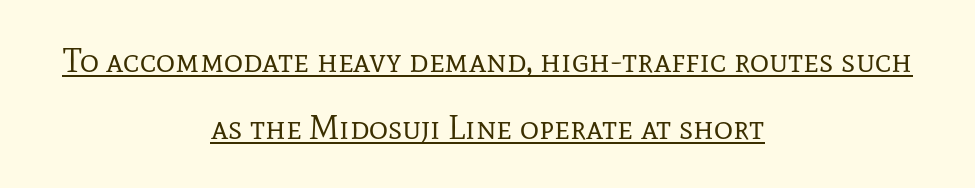
Q: Is the text bold? A: No.
Q: Is the text italic (slanted)? A: No, it is upright.
Q: Is the typeface a serif or a sans-serif typeface? A: Serif.
Q: Is the text underlined? A: Yes.
Q: How is the paragraph aligned? A: Centered.
Q: Is the spacing between letters normal or unusually wide? A: Normal.
Q: Is the spacing between lines tight, normal or loose? A: Loose.
Q: Width (condensed, normal, or wide)? A: Normal.
Q: Stroke contrast? A: Low.
Q: x-height? A: Medium.
Q: Monospaced? A: No.
